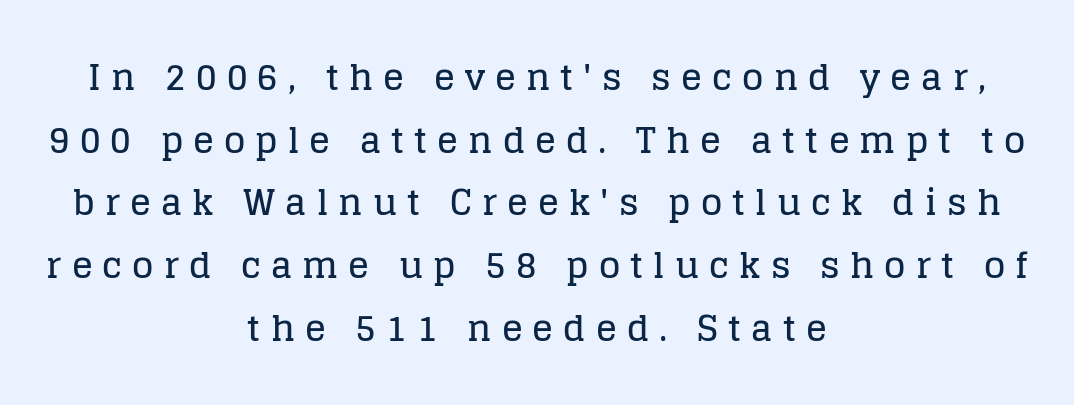
The image shows 35 px serif type, upright; set centered, line spacing 1.79x, unusually wide letter spacing (+0.29 em), not underlined; low stroke contrast and a large x-height.
